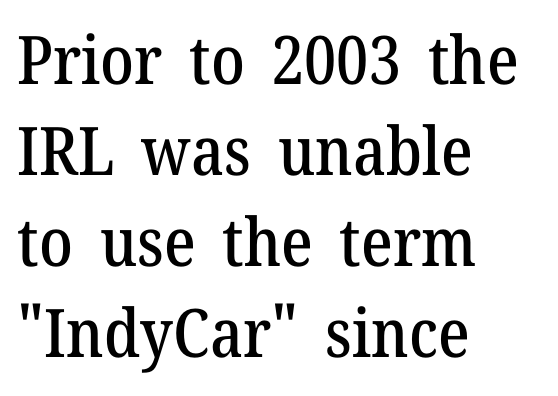
What stands out about the letter spacing? Nothing — it is the standard amount. Check the space under the baseline: it is left empty. Looks like regular typesetting: each glyph gets only the width it needs. The lines in this sample share a left origin and differ only in where they stop. Ordinary non-slanted type is in use.
